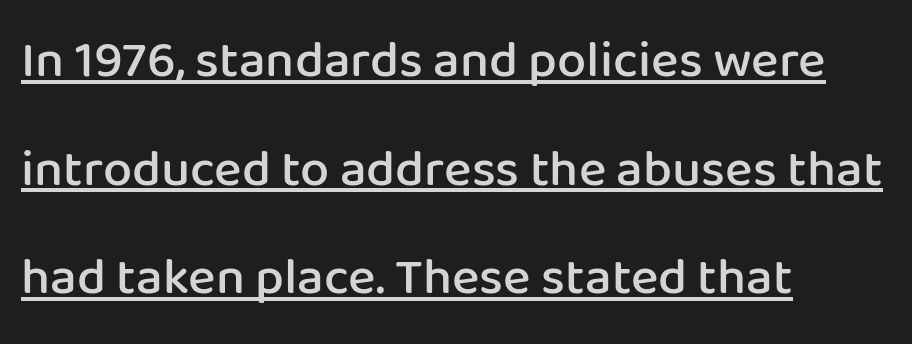
Q: Is the text bold? A: Semi-bold.
Q: Is the text italic (slanted)? A: No, it is upright.
Q: Is the typeface a serif or a sans-serif typeface? A: Sans-serif.
Q: Is the text underlined? A: Yes.
Q: How is the paragraph aligned? A: Left-aligned.
Q: Is the spacing between letters normal or unusually wide? A: Normal.
Q: Is the spacing between lines tight, normal or loose? A: Loose.
Q: Width (condensed, normal, or wide)? A: Normal.
Q: Stroke contrast? A: Low.
Q: x-height? A: Medium.
Q: Monospaced? A: No.
